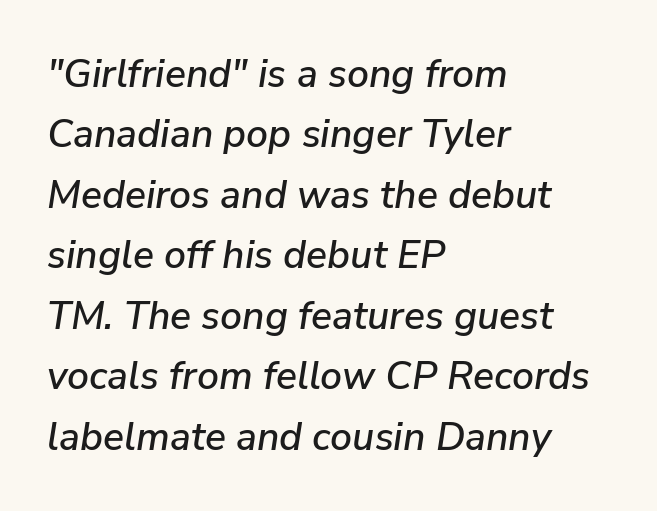
Honestly, there is no underline to notice here at all. Here the glyphs are tracked normally, forming tight word shapes. Whoever set this chose a conventional vertical rhythm. Would a proofreader flag this as italicized? Yes.
